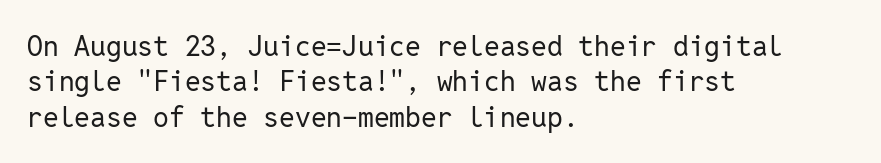
{"serif": "no", "italic": "no", "bold": "no", "weight": "regular", "width": "normal", "stroke_contrast": "low", "x_height": "medium", "monospaced": "yes", "underline": "no", "align": "left", "line_spacing": "normal", "line_spacing_ratio": 1.26, "letter_spacing": "normal", "letter_spacing_em": 0.0, "glyph_px": 28}
